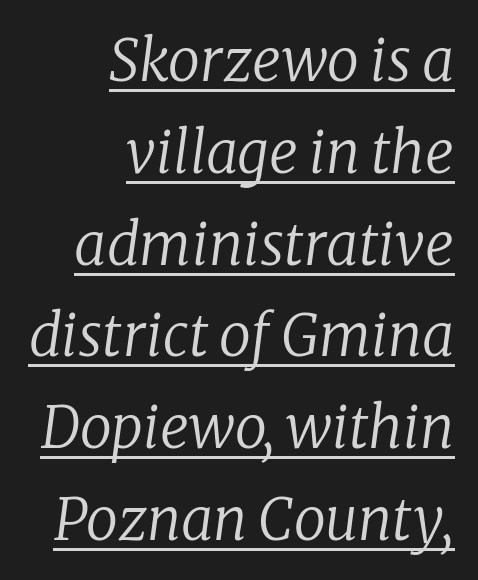
Weight class: somewhere from thin through regular. Emphasis-style slanted type is in use. The rendering uses the underline text-decoration. Leftover space on each line is placed entirely before the opening word.
